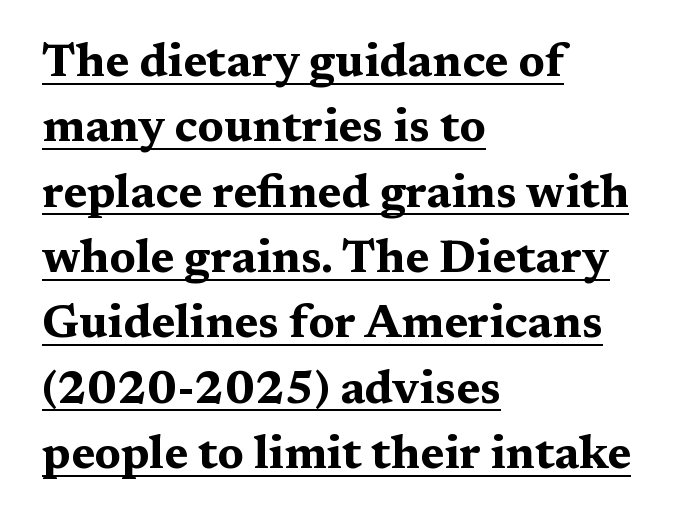
Q: Is the text bold? A: Yes.
Q: Is the text italic (slanted)? A: No, it is upright.
Q: Is the typeface a serif or a sans-serif typeface? A: Serif.
Q: Is the text underlined? A: Yes.
Q: How is the paragraph aligned? A: Left-aligned.
Q: Is the spacing between letters normal or unusually wide? A: Normal.
Q: Is the spacing between lines tight, normal or loose? A: Normal.
Q: Width (condensed, normal, or wide)? A: Wide.
Q: Stroke contrast? A: Medium.
Q: x-height? A: Medium.
Q: Monospaced? A: No.
